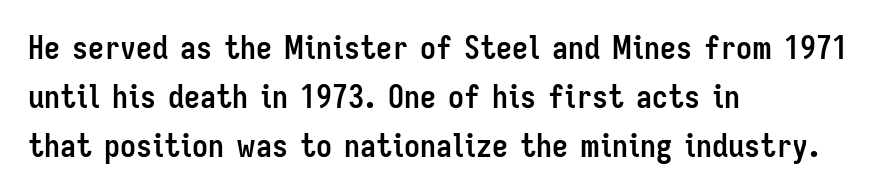
Does the leading feel generous? No, just average. The passage shown is typeset with a sans-serif family. Descenders are the only things crossing below the line. Caption: bold face, heavy strokes. A classic flush-left, rag-right setting is used for this passage.
